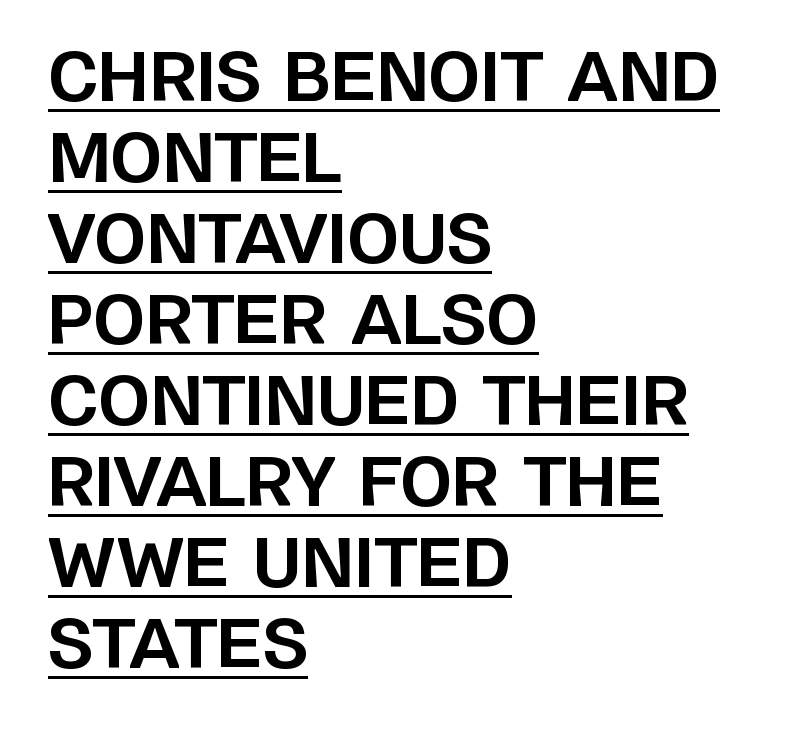
Do the letters lean? They stand straight. Bold? Absolutely — the strokes are thick and heavy. Glance below the letters and you will spot a drawn line. What kind of face is this? One without serifs — a sans. These lines are set flush left with a ragged right edge. The rendering keeps characters at their native spacing.
